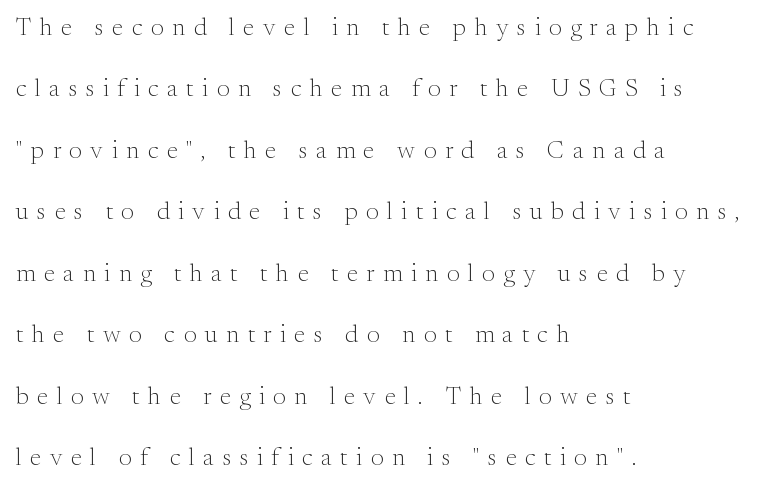
{"italic": "no", "bold": "no", "underline": "no", "align": "left", "line_spacing": "loose", "line_spacing_ratio": 2.46, "letter_spacing": "wide", "letter_spacing_em": 0.34, "glyph_px": 25}
